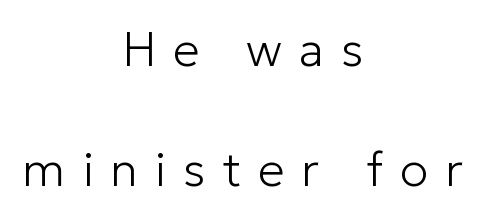
Typeset on center — no edge is straight. Proportional: the letters do not fall into vertical columns. The typesetting does not lean heavy: it is not bold. These lines were composed using upright roman letters. Loose tracking; the words dissolve into strings of separated letters. These lines stand farther apart than default settings would place them.
